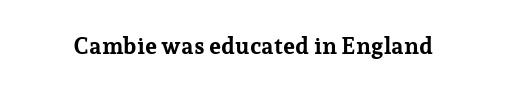
Notice how thick the strokes are: this is what a full bold looks like. In terms of letterspacing, this is plain default setting. The specimen omits any rule beneath the text block's lines. The lettering stays uniformly vertical, giving the passage a roman look.
